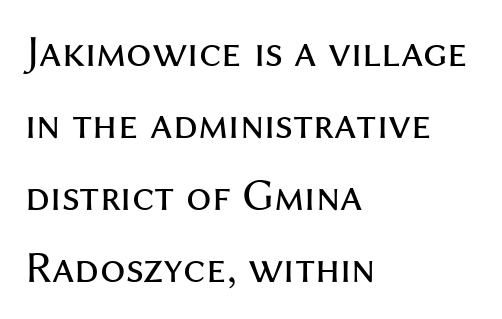
The zone under the glyphs is completely vacant. Grotesque or geometric, the face here clearly has no serifs. Compared with typical body copy, the letter spacing here is the same. The font is comparable to plain body text, perhaps lighter.
